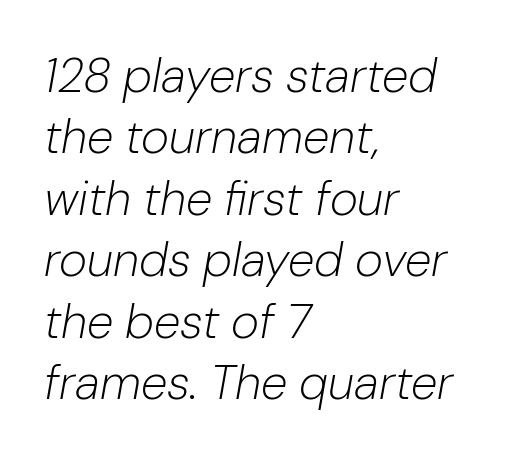
The image shows 48 px light type, italic (leaning right); set left-aligned, normal line spacing (1.28x), normal letter spacing, not underlined; low stroke contrast and a medium x-height.
